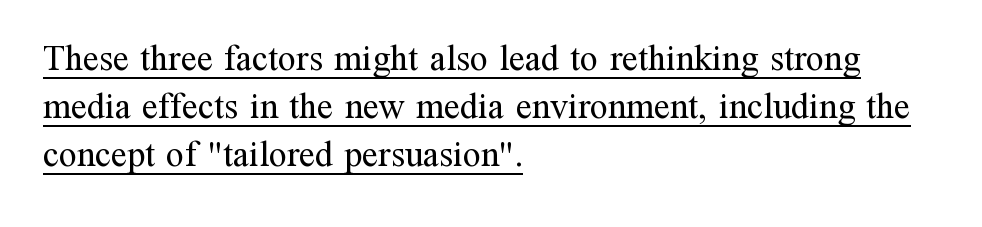
Q: Is the text bold? A: No.
Q: Is the text italic (slanted)? A: No, it is upright.
Q: Is the typeface a serif or a sans-serif typeface? A: Serif.
Q: Is the text underlined? A: Yes.
Q: How is the paragraph aligned? A: Left-aligned.
Q: Is the spacing between letters normal or unusually wide? A: Normal.
Q: Is the spacing between lines tight, normal or loose? A: Normal.
Q: Width (condensed, normal, or wide)? A: Normal.
Q: Stroke contrast? A: Medium.
Q: x-height? A: Medium.
Q: Monospaced? A: No.
